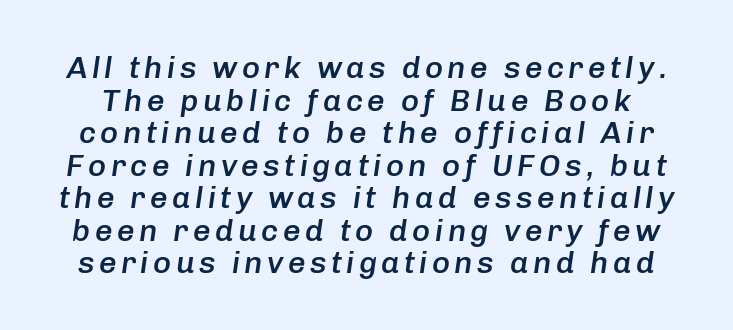
Observe the lean: these are italic letterforms. Students, this is semibold: more ink than regular, less than bold. The face used here is proportionally spaced, like ordinary book or web type. Lines of text with bare space underneath.
